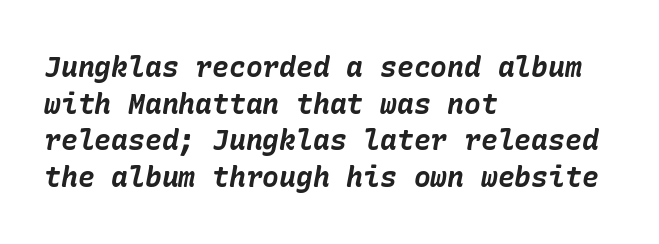
{"italic": "yes", "lean": "right", "slant_degrees": 10, "bold": "yes", "weight": "bold", "width": "normal", "stroke_contrast": "low", "x_height": "medium", "underline": "no", "align": "left", "line_spacing": "normal", "line_spacing_ratio": 1.31, "letter_spacing": "normal", "letter_spacing_em": 0.0, "glyph_px": 28}
